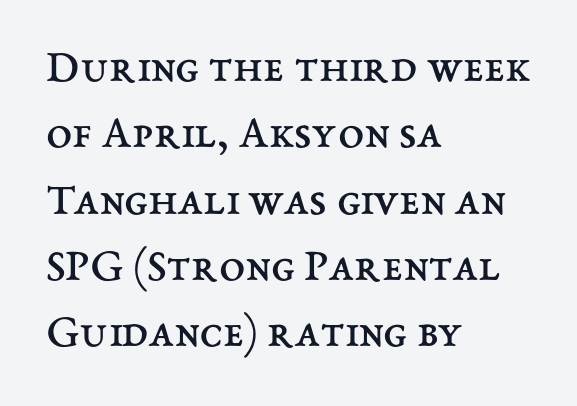
The image shows 47 px regular-weight type, upright; set left-aligned, normal line spacing (1.41x), normal letter spacing, not underlined; medium stroke contrast and a medium x-height.
